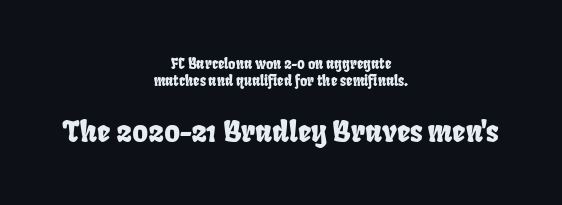
{"serif": "no", "width": "condensed", "stroke_contrast": "low", "x_height": "large", "monospaced": "no", "underline": "no", "align": "center", "line_spacing_ratio": 1.23, "letter_spacing": "normal", "letter_spacing_em": 0.0, "larger_block": "second", "size_ratio": 2.07, "glyph_px": 29}
